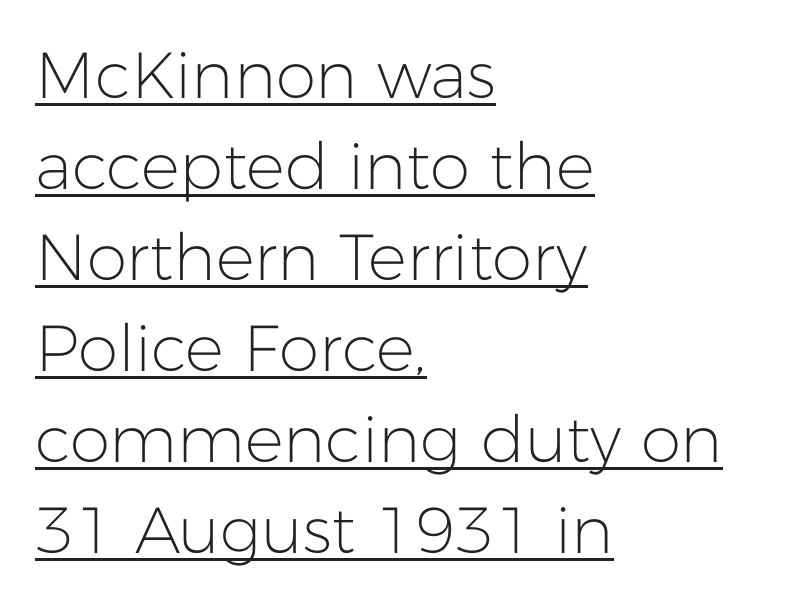
The face used here is proportionally spaced, like ordinary book or web type. Which margin do the lines hug? The left one — the right edge is uneven. Spacing between characters is what you'd get straight out of the box. How would I describe the line gaps? Plain and ordinary. Check the space under the baseline: a stroke is drawn there.
